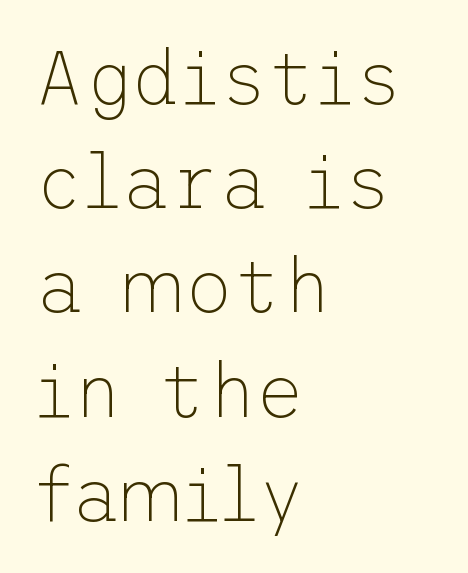
The image shows 75 px thin sans-serif type, upright; set left-aligned, normal line spacing (1.39x), normal letter spacing, not underlined; low stroke contrast and a medium x-height.
